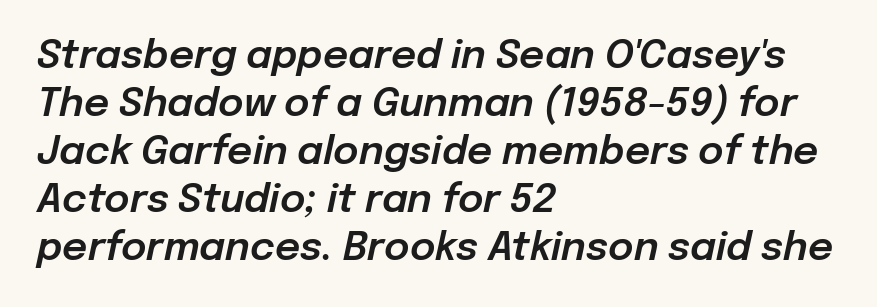
Q: Is the text italic (slanted)? A: Yes, it leans right by about 12 degrees.
Q: Is the text underlined? A: No.
Q: How is the paragraph aligned? A: Left-aligned.
Q: Is the spacing between letters normal or unusually wide? A: Normal.
Q: Width (condensed, normal, or wide)? A: Normal.
Q: Stroke contrast? A: Low.
Q: x-height? A: Medium.
Q: Monospaced? A: No.
